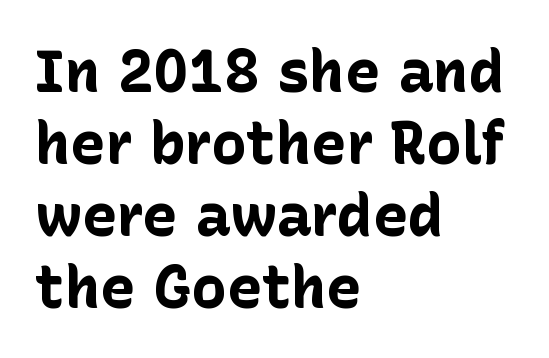
The image shows 59 px bold sans-serif type, upright; set left-aligned, line spacing 1.22x, normal letter spacing, not underlined; low stroke contrast and a medium x-height.
